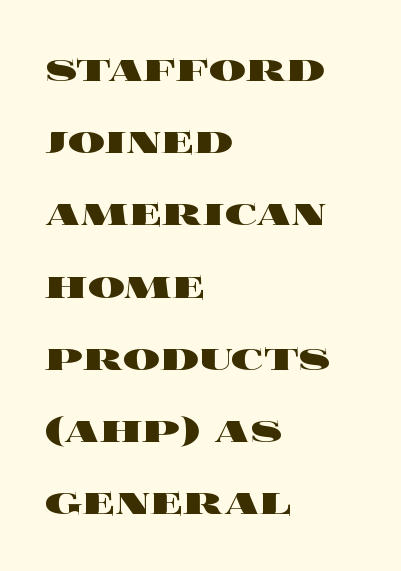
Q: Is the text bold? A: Yes.
Q: Is the text italic (slanted)? A: No, it is upright.
Q: Is the text underlined? A: No.
Q: How is the paragraph aligned? A: Left-aligned.
Q: Is the spacing between letters normal or unusually wide? A: Normal.
Q: Is the spacing between lines tight, normal or loose? A: Normal.
Q: Width (condensed, normal, or wide)? A: Wide.
Q: x-height? A: Large.
Q: Monospaced? A: No.
